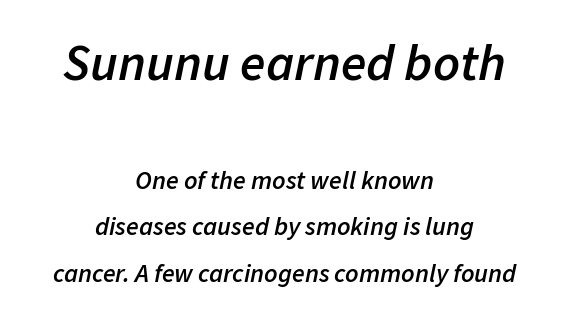
The image shows 52 px semibold type, italic (leaning right); set centered, line spacing 1.79x, normal letter spacing, not underlined; the first (top) block is 2.0x larger; low stroke contrast and a medium x-height.
